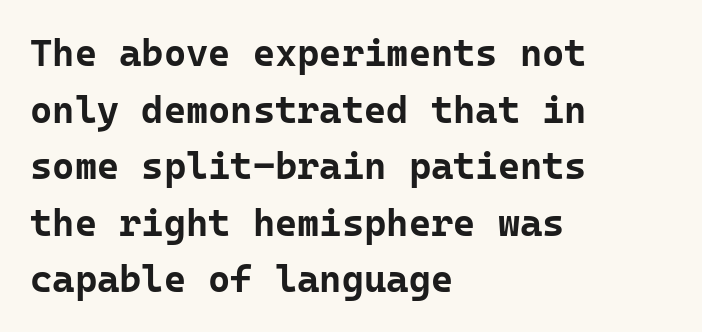
The image shows 38 px bold sans-serif type, upright, monospaced; set left-aligned, normal line spacing (1.49x), normal letter spacing, not underlined; low stroke contrast and a medium x-height.
